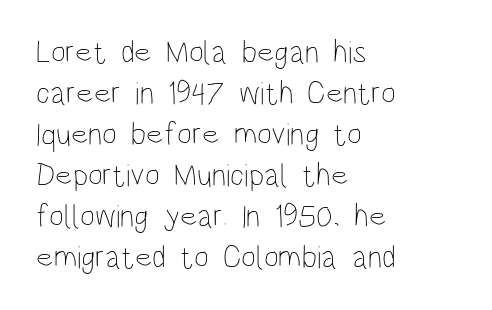
The image shows 32 px thin, condensed type, upright; set left-aligned, normal line spacing (1.28x), normal letter spacing, not underlined; low stroke contrast and a large x-height.
